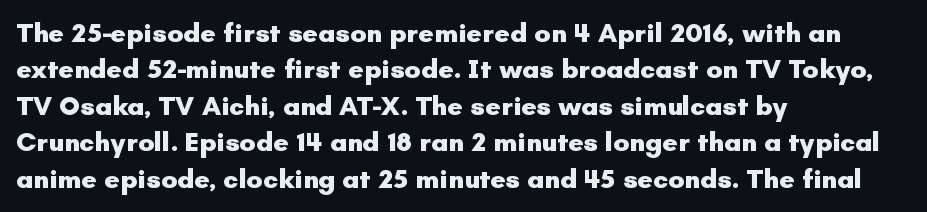
{"italic": "no", "bold": "yes", "underline": "no", "align": "left", "line_spacing": "normal", "line_spacing_ratio": 1.35, "letter_spacing": "normal", "letter_spacing_em": 0.0, "glyph_px": 27}
